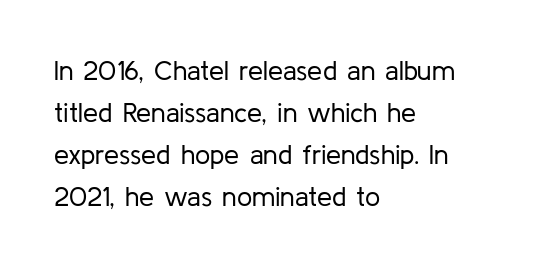
{"italic": "no", "bold": "no", "underline": "no", "align": "left", "line_spacing": "normal", "line_spacing_ratio": 1.55, "letter_spacing": "normal", "letter_spacing_em": 0.0, "glyph_px": 27}
